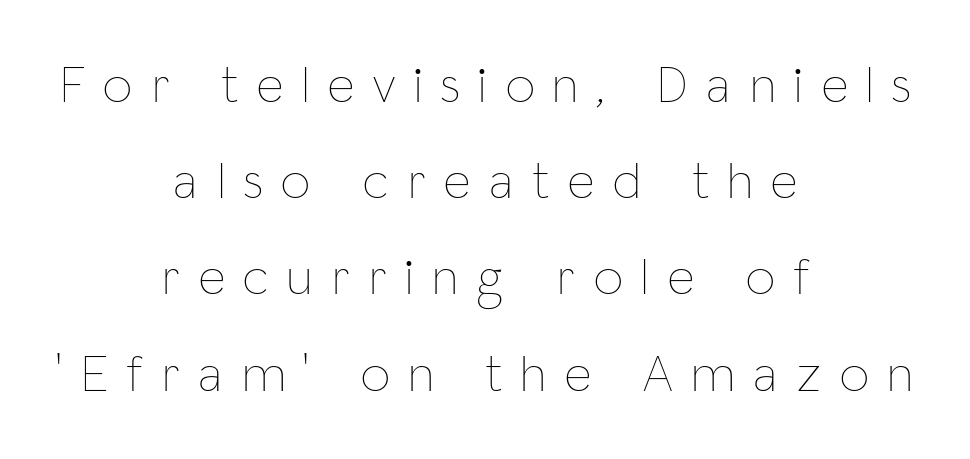
The letters stand upright; this is a roman face. Decoration check: the copy has no underline. The setting favours the middle, as headings and verse often do. The face used here is proportionally spaced, like ordinary book or web type. Caption: face not bold, strokes unweighted. Tracking value appears strongly positive — letters spread wide.
